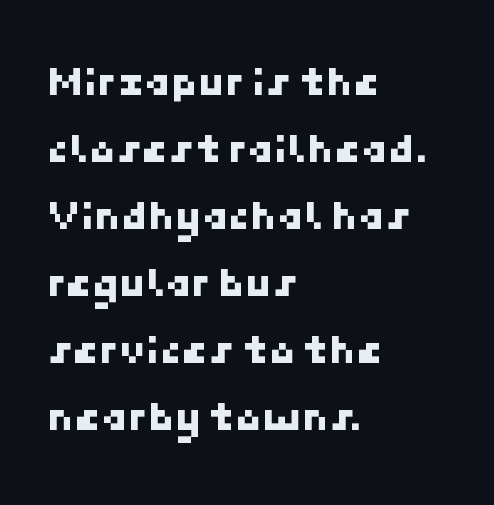
Q: Is the typeface a serif or a sans-serif typeface? A: Sans-serif.
Q: Is the text underlined? A: No.
Q: How is the paragraph aligned? A: Left-aligned.
Q: Is the spacing between letters normal or unusually wide? A: Normal.
Q: Is the spacing between lines tight, normal or loose? A: Normal.
Q: Width (condensed, normal, or wide)? A: Normal.
Q: Stroke contrast? A: Low.
Q: x-height? A: Medium.
